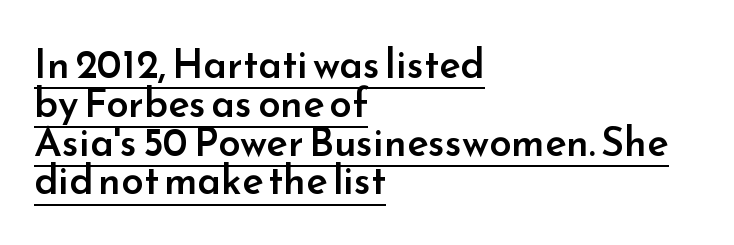
The compositor pushed each line to the left boundary. The typesetting leans somewhat heavy: a semibold. Looks like regular typesetting: each glyph gets only the width it needs. The block of text is dense from top to bottom, with scant space between rows. Characters follow at the spacing the type designer built in. Underlined type.
